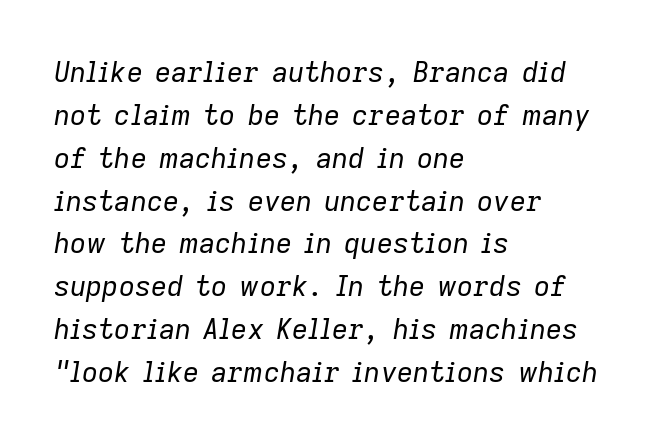
The image shows 28 px regular-weight type, italic (leaning right); set left-aligned, normal line spacing (1.53x), normal letter spacing, not underlined; low stroke contrast and a medium x-height.
